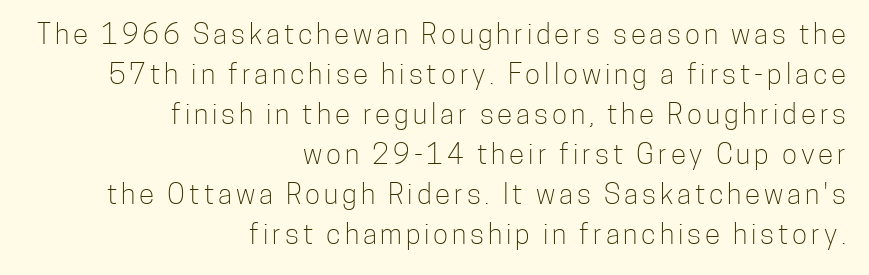
{"serif": "no", "italic": "no", "bold": "no", "weight": "light", "width": "condensed", "stroke_contrast": "low", "x_height": "medium", "monospaced": "no", "underline": "no", "align": "right", "line_spacing": "normal", "line_spacing_ratio": 1.43, "glyph_px": 28}
